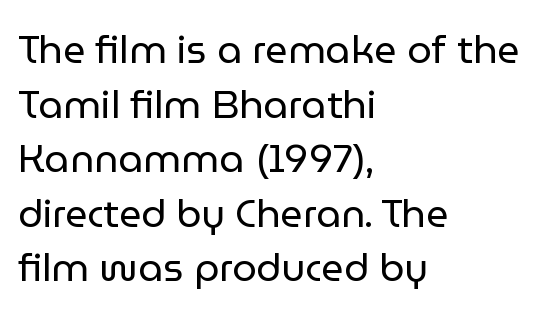
The image shows 39 px regular-weight sans-serif type, upright; set left-aligned, normal line spacing (1.4x), normal letter spacing, not underlined; low stroke contrast and a medium x-height.
